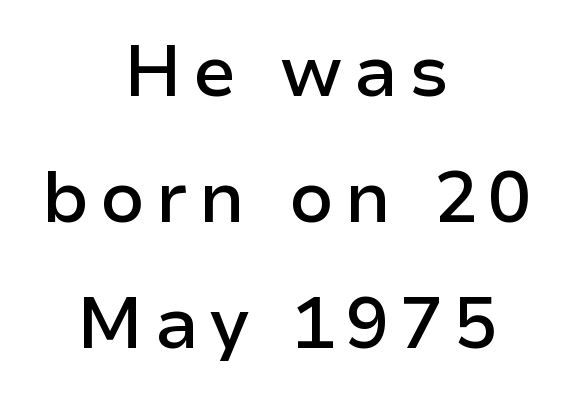
{"serif": "no", "italic": "no", "bold": "semi", "weight": "semibold", "width": "normal", "stroke_contrast": "low", "x_height": "medium", "monospaced": "no", "underline": "no", "align": "center", "line_spacing_ratio": 1.75, "glyph_px": 72}
